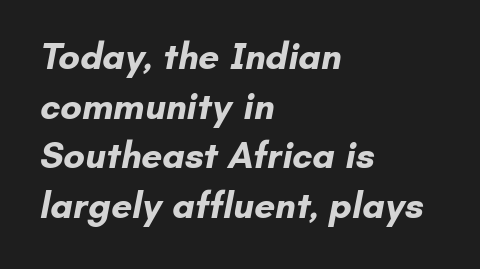
Q: Is the text bold? A: Yes.
Q: Is the typeface a serif or a sans-serif typeface? A: Sans-serif.
Q: Is the text underlined? A: No.
Q: How is the paragraph aligned? A: Left-aligned.
Q: Is the spacing between letters normal or unusually wide? A: Normal.
Q: Is the spacing between lines tight, normal or loose? A: Normal.
Q: Width (condensed, normal, or wide)? A: Normal.
Q: Stroke contrast? A: Low.
Q: x-height? A: Small.
Q: Monospaced? A: No.
